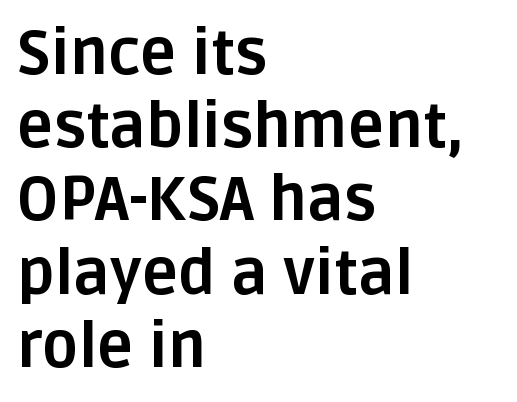
The letters advance in unequal steps, a hallmark of proportional type. A typesetter would label this face a sans. The compositor pushed each line to the left boundary. Plenty of ink on the page — the face is bold.
